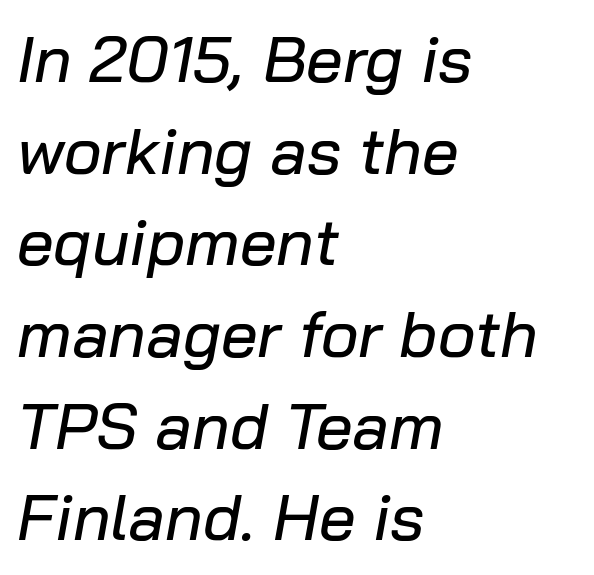
Descenders hang freely into open space. The face used here is rendered with its standard letterfit. Spacing verdict: proportional, widths tailored to each character. The rows are spaced the way most documents space them. Characters are canted at an angle relative to the baseline's perpendicular. Teacher's note: observe the even left margin — that is flush-left alignment.
